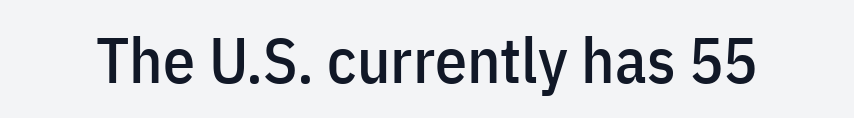
Q: Is the text italic (slanted)? A: No, it is upright.
Q: Is the typeface a serif or a sans-serif typeface? A: Sans-serif.
Q: Is the text underlined? A: No.
Q: Is the spacing between letters normal or unusually wide? A: Normal.
Q: Width (condensed, normal, or wide)? A: Condensed.
Q: Stroke contrast? A: Low.
Q: x-height? A: Medium.
Q: Monospaced? A: No.
